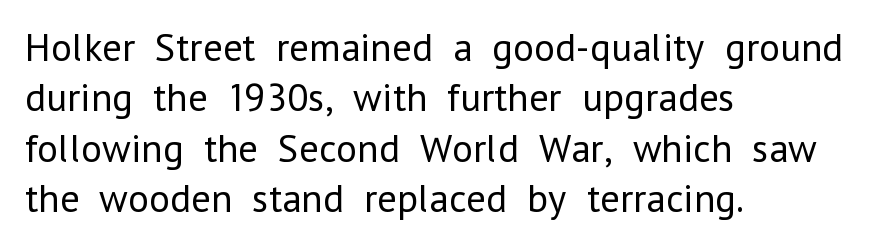
This sample has the flowing, uneven cadence of proportional lettering. You can tell from the bare stems that sans-serif type was used. The space beneath each line is pristine and unruled. Every character sits straight up, as roman type does. In terms of leading, this rendering sits right in the middle.
